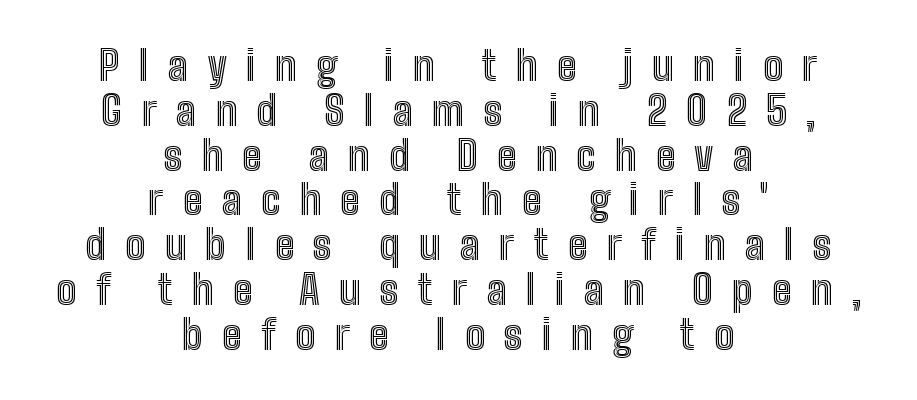
Q: Is the text italic (slanted)? A: No, it is upright.
Q: Is the text underlined? A: No.
Q: How is the paragraph aligned? A: Centered.
Q: Is the spacing between letters normal or unusually wide? A: Unusually wide.
Q: Is the spacing between lines tight, normal or loose? A: Tight.
Q: Width (condensed, normal, or wide)? A: Condensed.
Q: x-height? A: Medium.
Q: Monospaced? A: No.
